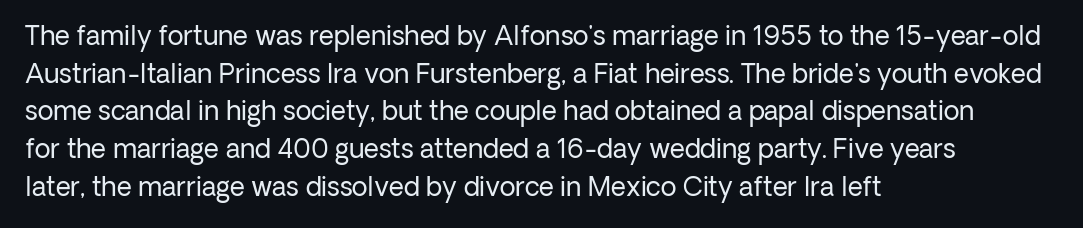
{"italic": "no", "bold": "no", "underline": "no", "align": "left", "line_spacing": "normal", "line_spacing_ratio": 1.45, "letter_spacing": "normal", "letter_spacing_em": 0.0, "glyph_px": 26}
